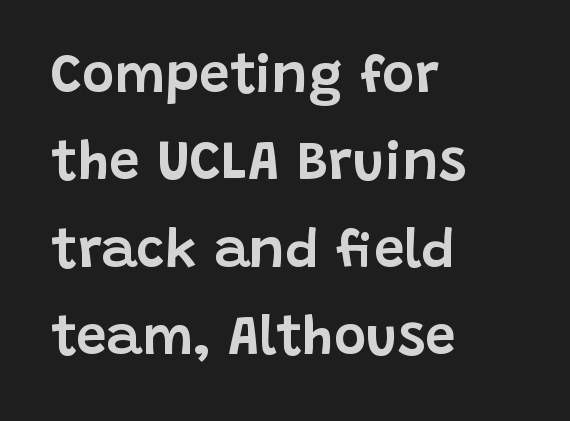
This rendering uses left alignment, leaving the right contour irregular. Interline gaps are of average width in this sample. What stands out about the letter spacing? Nothing — it is the standard amount. The letters stand upright; this is a roman face. A bare baseline throughout the passage. Do the characters align in a grid? No, the font is proportional.
